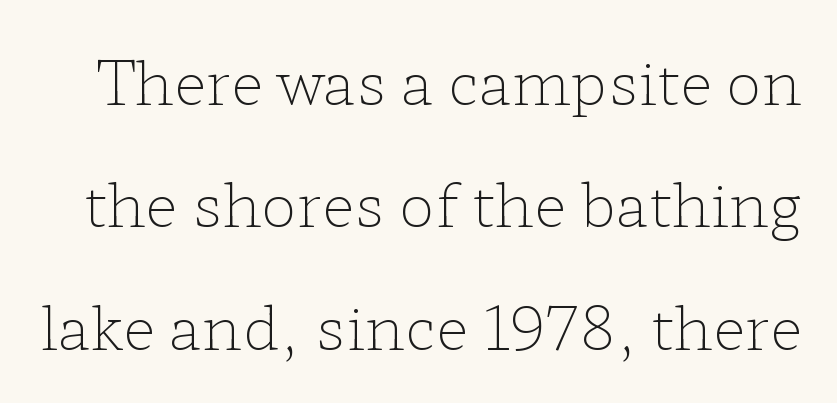
Q: Is the text bold? A: No.
Q: Is the text italic (slanted)? A: No, it is upright.
Q: Is the typeface a serif or a sans-serif typeface? A: Serif.
Q: Is the text underlined? A: No.
Q: Is the spacing between letters normal or unusually wide? A: Normal.
Q: Is the spacing between lines tight, normal or loose? A: Loose.
Q: Width (condensed, normal, or wide)? A: Wide.
Q: Stroke contrast? A: Low.
Q: x-height? A: Medium.
Q: Monospaced? A: No.
